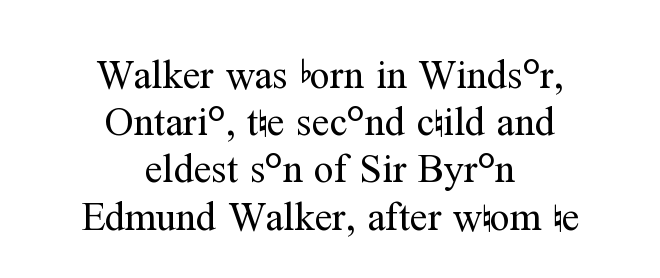
{"serif": "yes", "italic": "no", "bold": "no", "weight": "regular", "width": "normal", "stroke_contrast": "medium", "x_height": "medium", "monospaced": "no", "underline": "no", "align": "center", "line_spacing_ratio": 1.18, "letter_spacing": "normal", "letter_spacing_em": 0.0, "glyph_px": 40}
